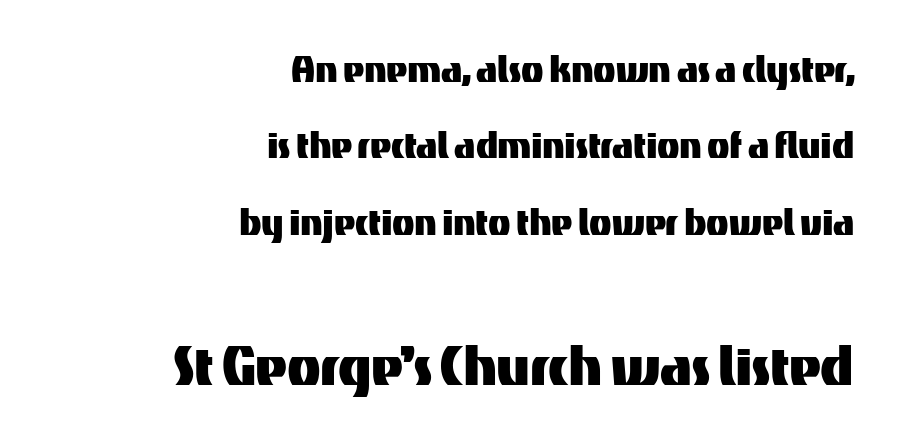
{"serif": "no", "italic": "no", "width": "normal", "stroke_contrast": "medium", "x_height": "medium", "monospaced": "no", "underline": "no", "align": "right", "line_spacing": "normal", "line_spacing_ratio": 1.66, "letter_spacing": "normal", "letter_spacing_em": 0.0, "larger_block": "second", "size_ratio": 1.5, "glyph_px": 69}
